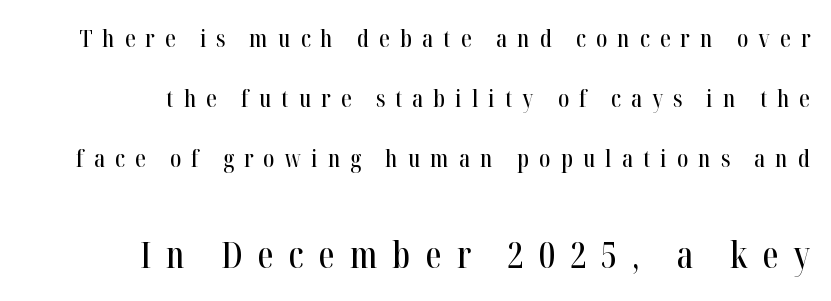
{"serif": "yes", "italic": "no", "width": "condensed", "stroke_contrast": "high", "x_height": "medium", "monospaced": "no", "underline": "no", "align": "right", "line_spacing": "loose", "line_spacing_ratio": 2.49, "letter_spacing": "wide", "letter_spacing_em": 0.42, "larger_block": "second", "size_ratio": 1.5, "glyph_px": 36}
